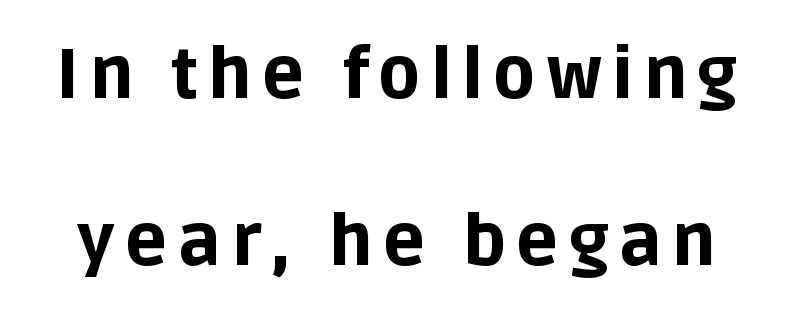
The image shows 70 px bold sans-serif type, upright; set loose line spacing (2.39x), not underlined; low stroke contrast and a large x-height.
